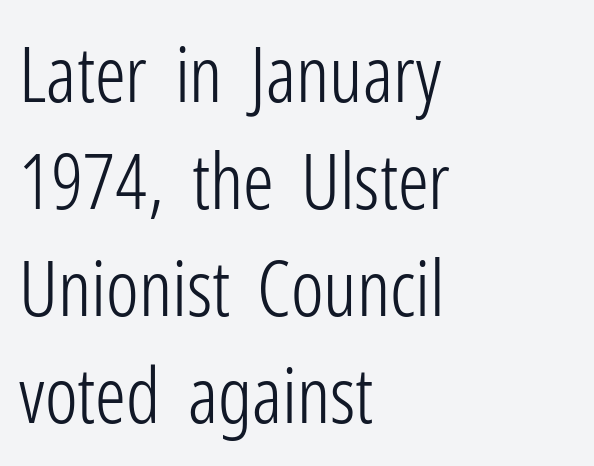
The image shows 77 px light, condensed sans-serif type, upright; set left-aligned, normal line spacing (1.39x), normal letter spacing, not underlined; low stroke contrast and a medium x-height.
